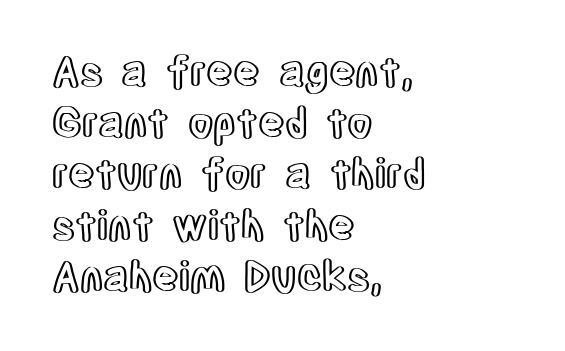
{"italic": "no", "width": "condensed", "x_height": "large", "monospaced": "no", "underline": "no", "align": "left", "line_spacing": "normal", "line_spacing_ratio": 1.25, "letter_spacing": "normal", "letter_spacing_em": 0.0, "glyph_px": 41}
